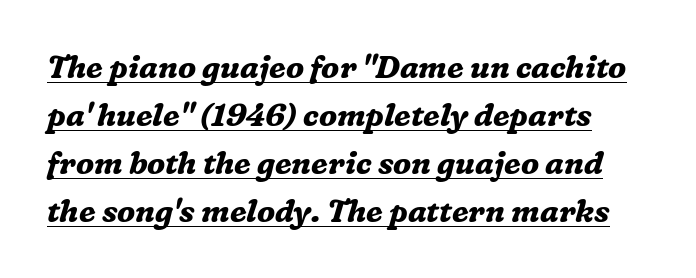
The font's italic variant was chosen for this text. On the weight axis this lands at bold, roughly 700. No extra tracking has been applied to these lines. Each letter keeps its own natural width here, so spacing adapts to shape. Yep, those are serifs on the letters.
